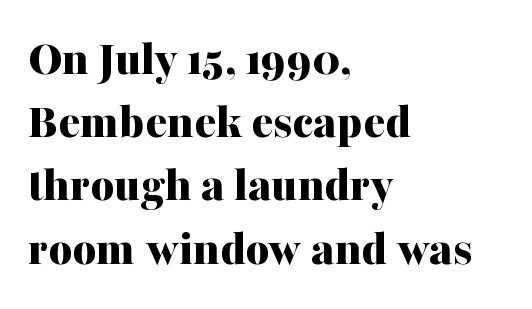
Q: Is the text bold? A: Yes.
Q: Is the text italic (slanted)? A: No, it is upright.
Q: Is the typeface a serif or a sans-serif typeface? A: Serif.
Q: Is the text underlined? A: No.
Q: How is the paragraph aligned? A: Left-aligned.
Q: Is the spacing between letters normal or unusually wide? A: Normal.
Q: Width (condensed, normal, or wide)? A: Normal.
Q: Stroke contrast? A: Medium.
Q: x-height? A: Medium.
Q: Monospaced? A: No.
